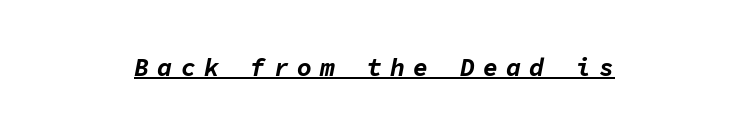
Q: Is the text bold? A: Yes.
Q: Is the text italic (slanted)? A: Yes, it leans right by about 11 degrees.
Q: Is the text underlined? A: Yes.
Q: How is the paragraph aligned? A: Centered.
Q: Is the spacing between letters normal or unusually wide? A: Unusually wide.
